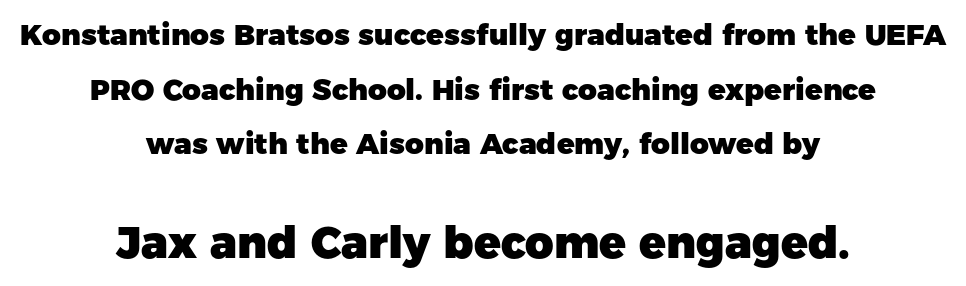
Q: Is the text bold? A: Yes.
Q: Is the text italic (slanted)? A: No, it is upright.
Q: Is the typeface a serif or a sans-serif typeface? A: Sans-serif.
Q: Is the text underlined? A: No.
Q: How is the paragraph aligned? A: Centered.
Q: Is the spacing between letters normal or unusually wide? A: Normal.
Q: Which block of text is set in a larger size, the first (top) or the second (bottom)? A: The second (bottom) one.
Q: Width (condensed, normal, or wide)? A: Normal.
Q: Stroke contrast? A: Low.
Q: x-height? A: Medium.
Q: Monospaced? A: No.
